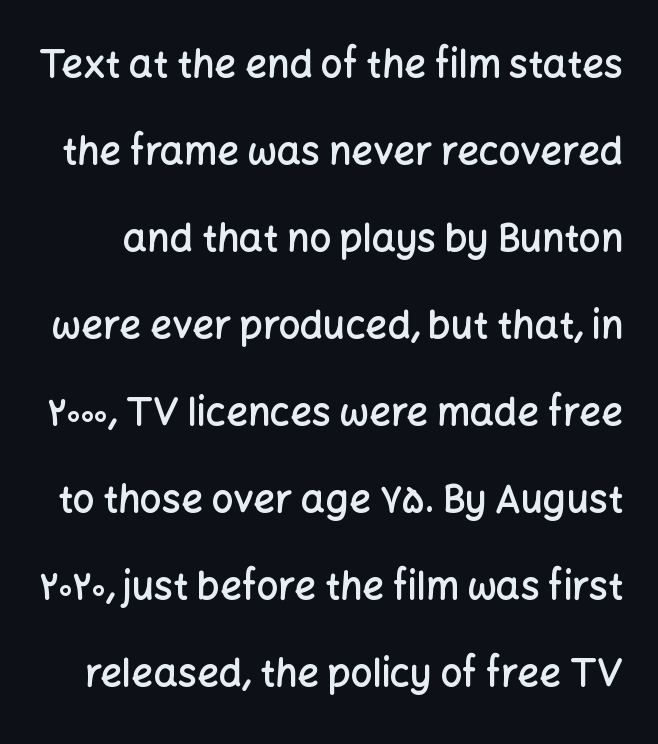
Notice how the stems are strictly vertical — no italics here. The glyphs in this specimen are sans serif. Character widths vary here, with narrow letters taking less room than wide ones. Beneath every word, the page is bare. Inter-character spacing is left at the font's built-in metrics.
